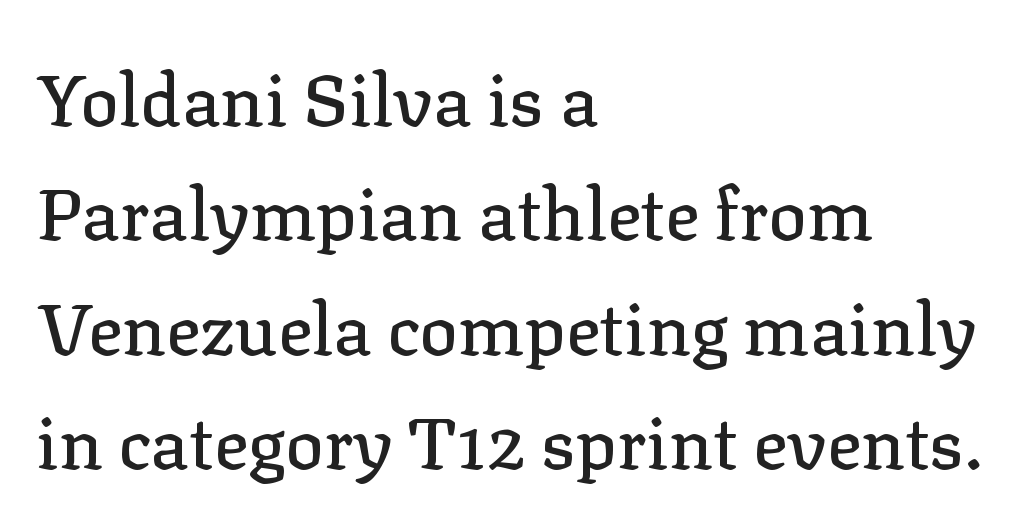
{"serif": "yes", "italic": "no", "width": "normal", "stroke_contrast": "low", "x_height": "medium", "monospaced": "no", "underline": "no", "align": "left", "line_spacing": "normal", "line_spacing_ratio": 1.59, "letter_spacing": "normal", "letter_spacing_em": 0.0, "glyph_px": 72}
